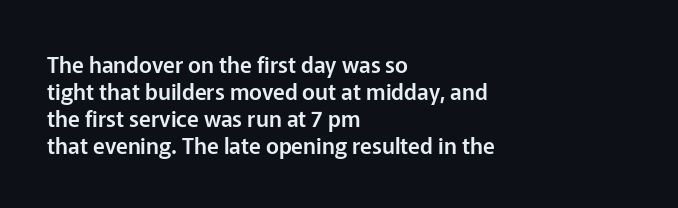
Is the block centered? No — it sits flush against the left margin. Beneath every word, the page is bare. What stands out about the letter spacing? Nothing — it is the standard amount. The lettering stays uniformly vertical, giving the passage a roman look.
